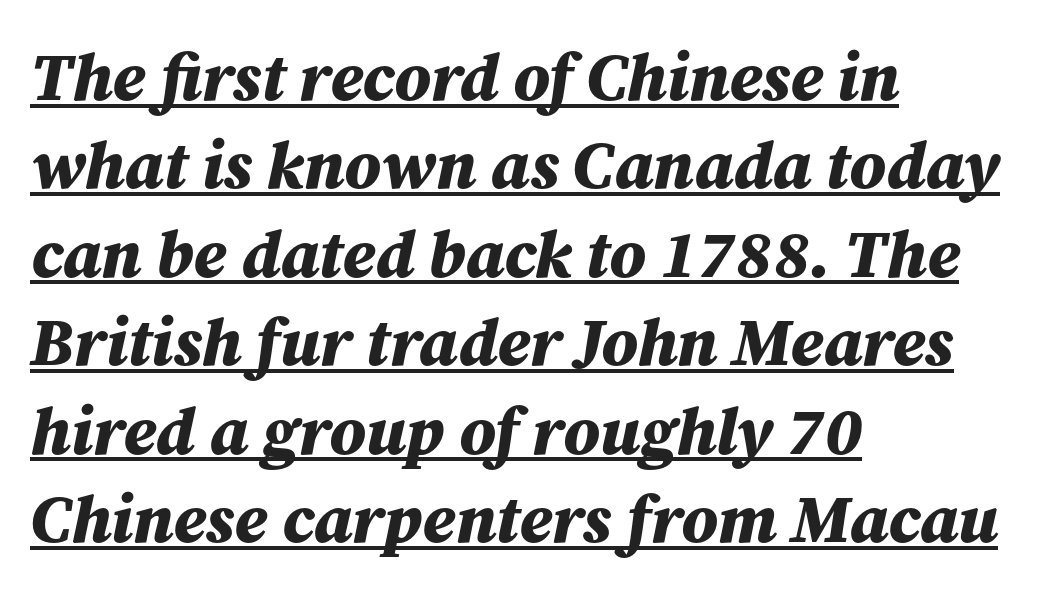
The image shows 67 px bold type, italic (leaning right); set left-aligned, normal line spacing (1.32x), normal letter spacing, underlined; medium stroke contrast and a medium x-height.
